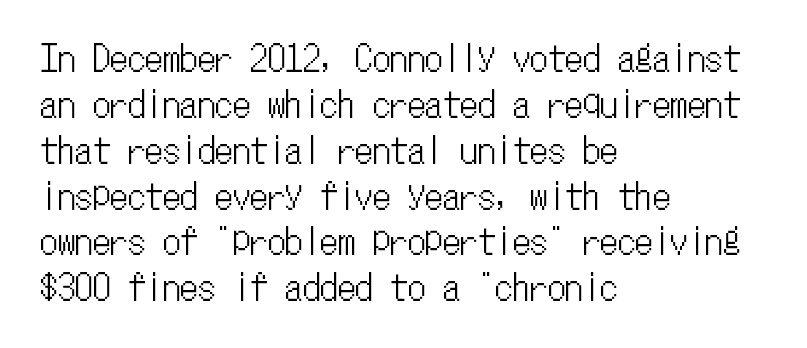
Q: Is the text italic (slanted)? A: No, it is upright.
Q: Is the text underlined? A: No.
Q: How is the paragraph aligned? A: Left-aligned.
Q: Is the spacing between letters normal or unusually wide? A: Normal.
Q: Is the spacing between lines tight, normal or loose? A: Normal.
Q: Width (condensed, normal, or wide)? A: Condensed.
Q: Stroke contrast? A: Low.
Q: x-height? A: Medium.
Q: Monospaced? A: Yes.
